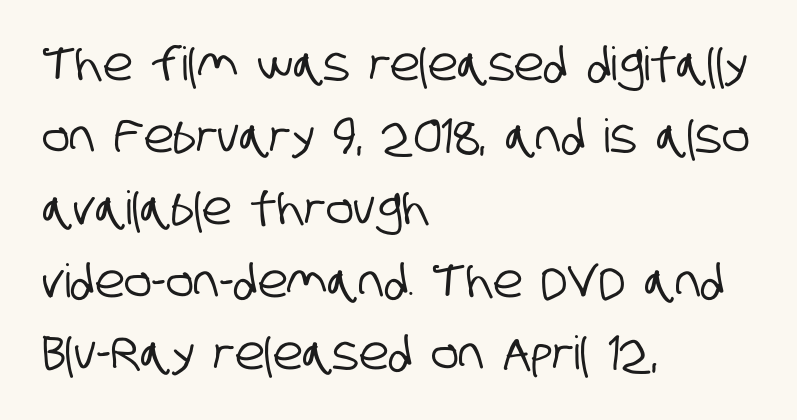
Q: Is the typeface a serif or a sans-serif typeface? A: Sans-serif.
Q: Is the text underlined? A: No.
Q: How is the paragraph aligned? A: Left-aligned.
Q: Is the spacing between letters normal or unusually wide? A: Normal.
Q: Is the spacing between lines tight, normal or loose? A: Normal.
Q: Width (condensed, normal, or wide)? A: Condensed.
Q: Stroke contrast? A: Low.
Q: x-height? A: Large.
Q: Monospaced? A: No.
